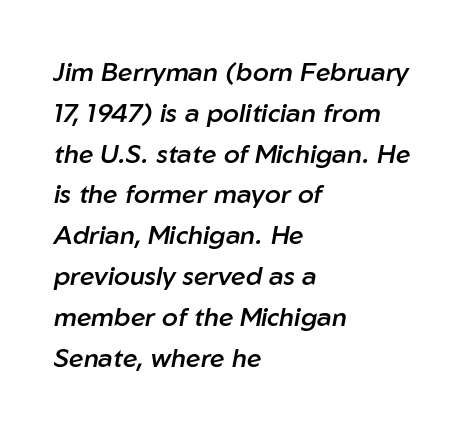
{"italic": "yes", "lean": "right", "slant_degrees": 10, "bold": "semi", "underline": "no", "align": "left", "line_spacing": "normal", "line_spacing_ratio": 1.57, "letter_spacing": "normal", "letter_spacing_em": 0.0, "glyph_px": 26}
